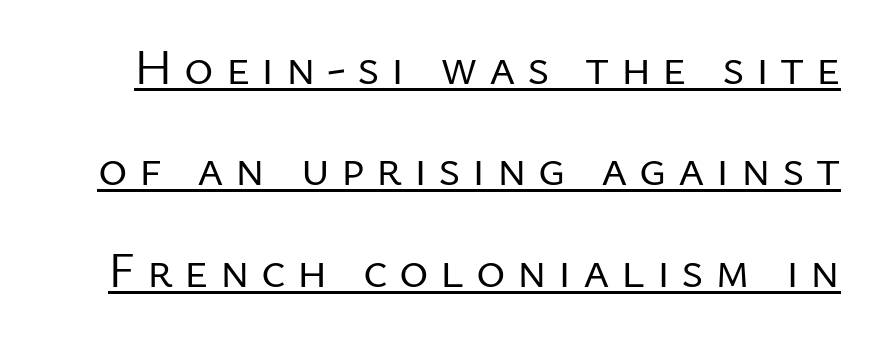
Q: Is the text bold? A: No.
Q: Is the text italic (slanted)? A: No, it is upright.
Q: Is the typeface a serif or a sans-serif typeface? A: Sans-serif.
Q: Is the text underlined? A: Yes.
Q: Is the spacing between letters normal or unusually wide? A: Unusually wide.
Q: Is the spacing between lines tight, normal or loose? A: Loose.
Q: Width (condensed, normal, or wide)? A: Normal.
Q: Stroke contrast? A: Low.
Q: x-height? A: Medium.
Q: Monospaced? A: No.
